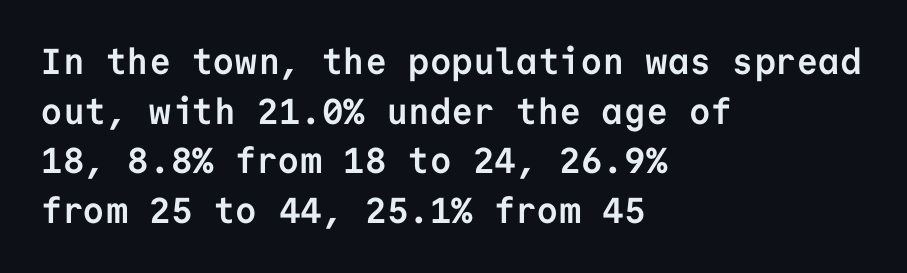
{"serif": "no", "italic": "no", "bold": "yes", "weight": "semibold", "width": "normal", "stroke_contrast": "low", "x_height": "medium", "monospaced": "yes", "underline": "no", "align": "left", "line_spacing": "normal", "line_spacing_ratio": 1.38, "letter_spacing": "normal", "letter_spacing_em": 0.0, "glyph_px": 36}
